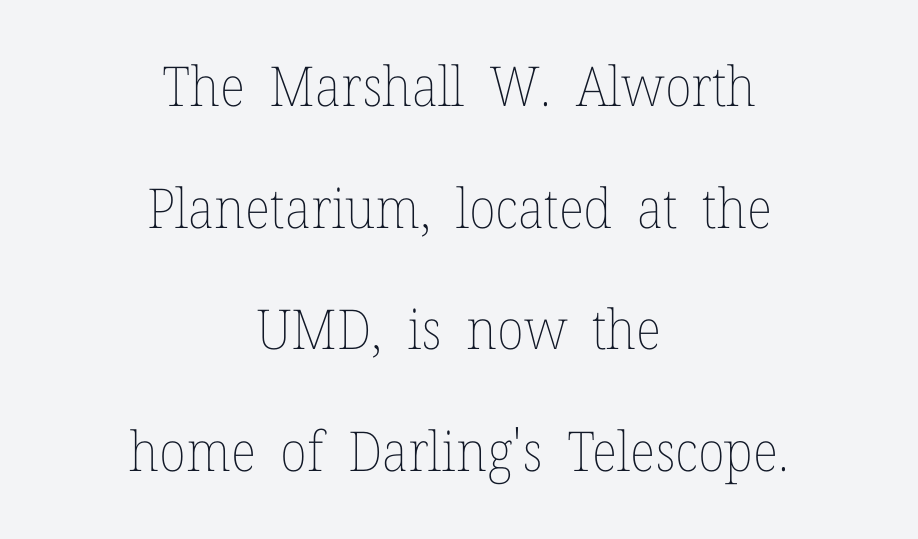
The image shows 55 px thin type, upright; set centered, loose line spacing (2.21x), normal letter spacing, not underlined; low stroke contrast and a medium x-height.
